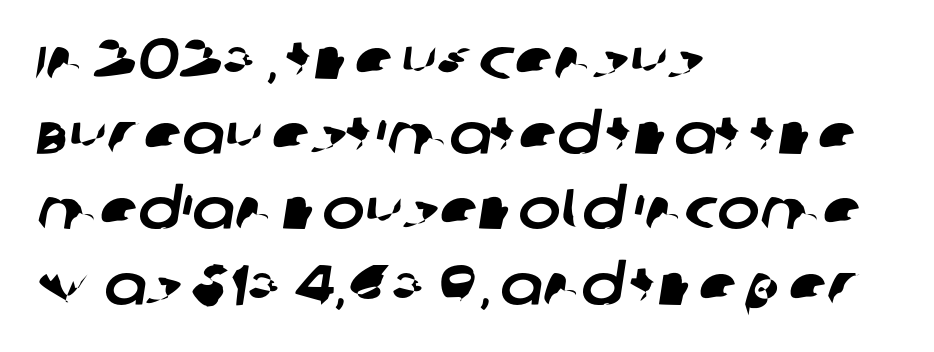
The rendering keeps characters at their native spacing. Anything drawn beneath the words? Only blank space. Classification — sans serif. The paragraph has a hard left edge and a soft right edge.
